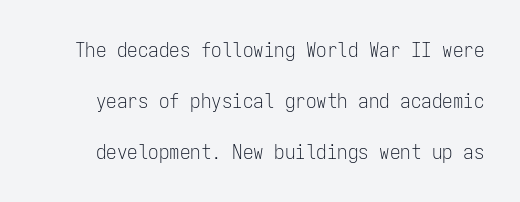
Has an underline been added? It has not. Each stroke keeps to a modest, everyday thickness or less. The line texture is even and compact thanks to regular tracking. You could fit nearly another row in the gap between these rows. Characters remain perfectly vertical along every line.
